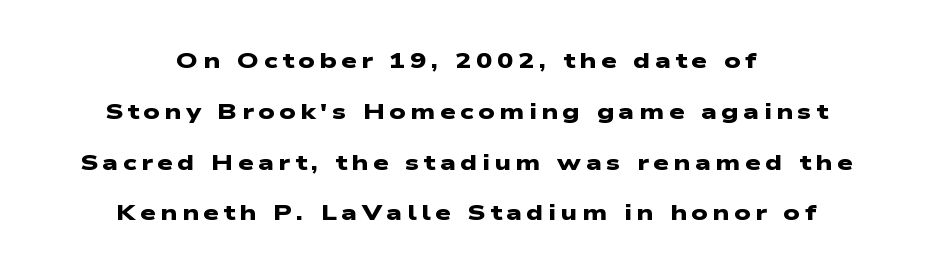
The image shows 22 px bold type; set centered, loose line spacing (2.31x), unusually wide letter spacing (+0.2 em), not underlined.
